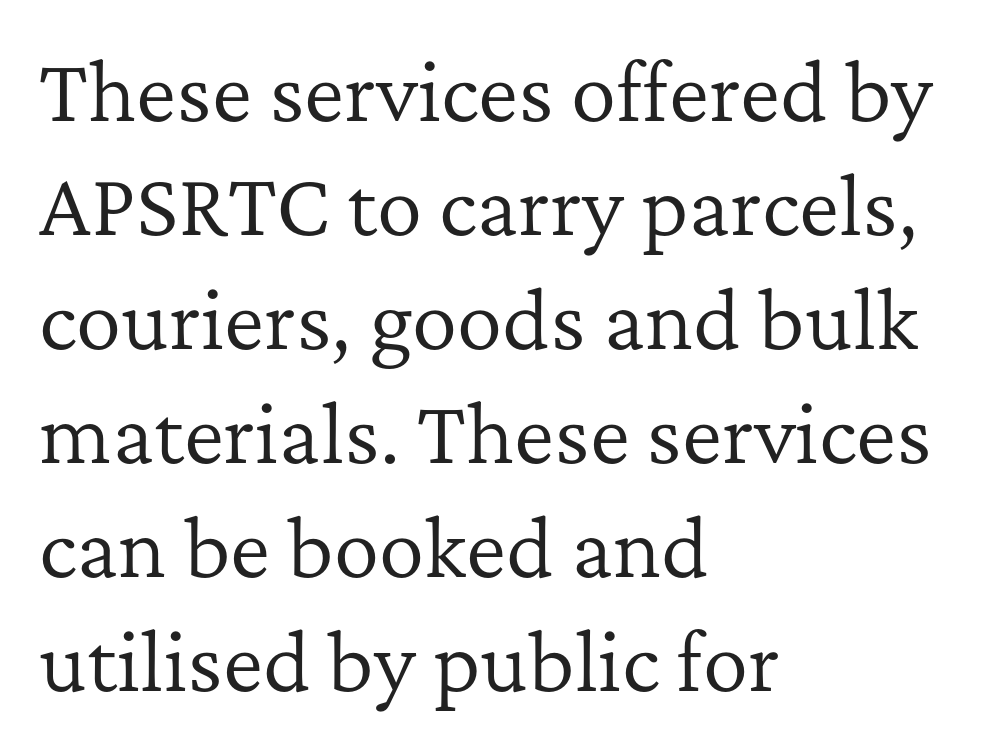
Q: Is the text bold? A: No.
Q: Is the text italic (slanted)? A: No, it is upright.
Q: Is the typeface a serif or a sans-serif typeface? A: Serif.
Q: Is the text underlined? A: No.
Q: How is the paragraph aligned? A: Left-aligned.
Q: Is the spacing between letters normal or unusually wide? A: Normal.
Q: Is the spacing between lines tight, normal or loose? A: Normal.
Q: Width (condensed, normal, or wide)? A: Normal.
Q: Stroke contrast? A: Low.
Q: x-height? A: Medium.
Q: Monospaced? A: No.
